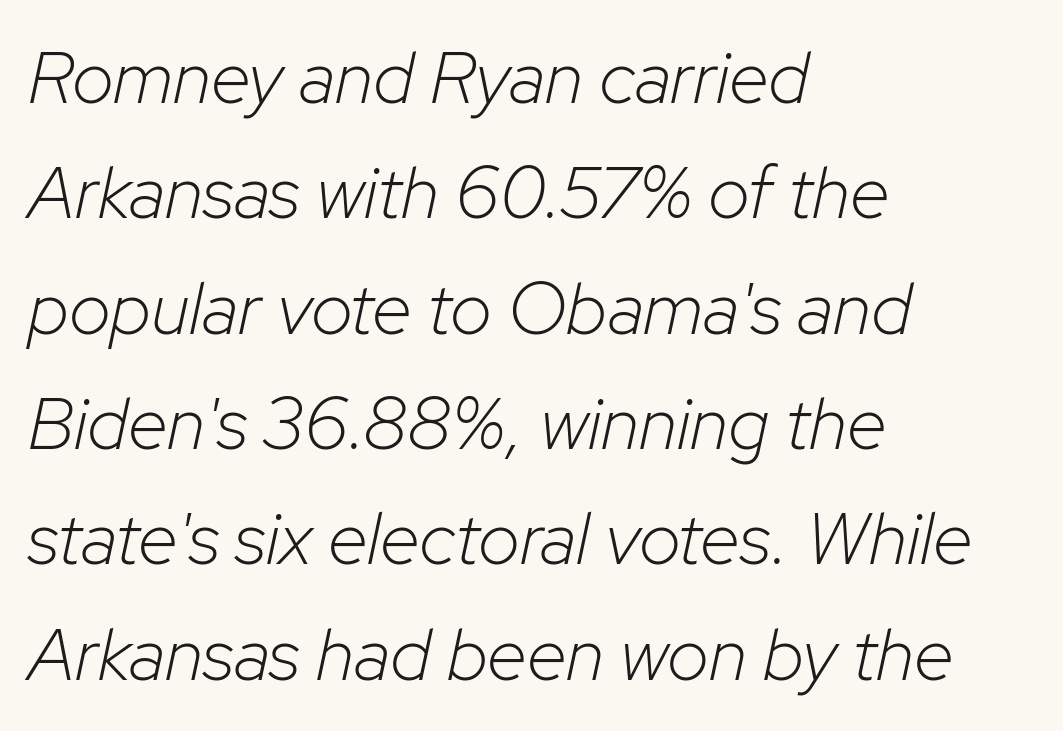
{"italic": "yes", "lean": "right", "slant_degrees": 12, "bold": "no", "weight": "light", "width": "normal", "stroke_contrast": "low", "x_height": "medium", "monospaced": "no", "underline": "no", "align": "left", "line_spacing": "normal", "line_spacing_ratio": 1.58, "letter_spacing": "normal", "letter_spacing_em": 0.0, "glyph_px": 73}
